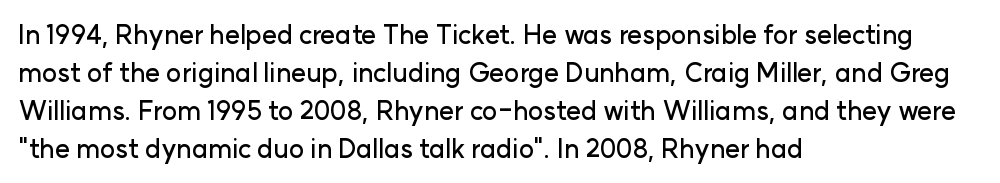
Q: Is the text italic (slanted)? A: No, it is upright.
Q: Is the text underlined? A: No.
Q: How is the paragraph aligned? A: Left-aligned.
Q: Is the spacing between letters normal or unusually wide? A: Normal.
Q: Is the spacing between lines tight, normal or loose? A: Normal.
